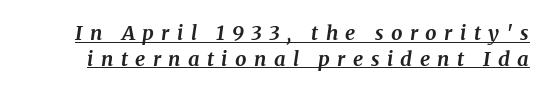
Q: Is the text bold? A: Yes.
Q: Is the text italic (slanted)? A: Yes, it leans right by about 8 degrees.
Q: Is the text underlined? A: Yes.
Q: Is the spacing between letters normal or unusually wide? A: Unusually wide.
Q: Is the spacing between lines tight, normal or loose? A: Normal.
